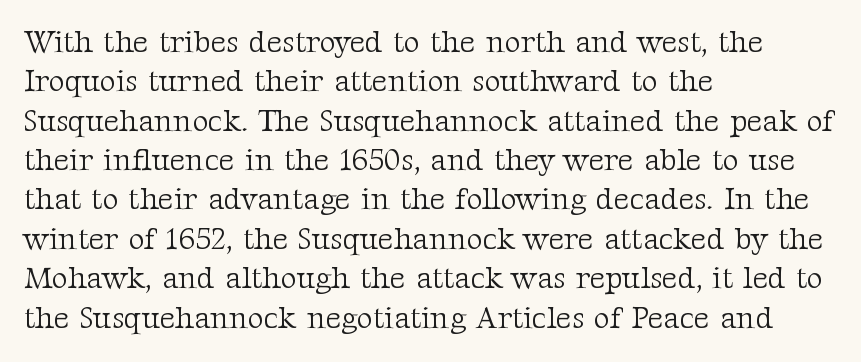
Glyph-to-glyph distance matches everyday printed text. Proportional: the letters do not fall into vertical columns. Does the lettering tilt? It doesn't — this is upright. The font family rendered here belongs to the serif group. The ragged edge is on the right, which tells us the setting is flush left. The area under the type is left untouched.
